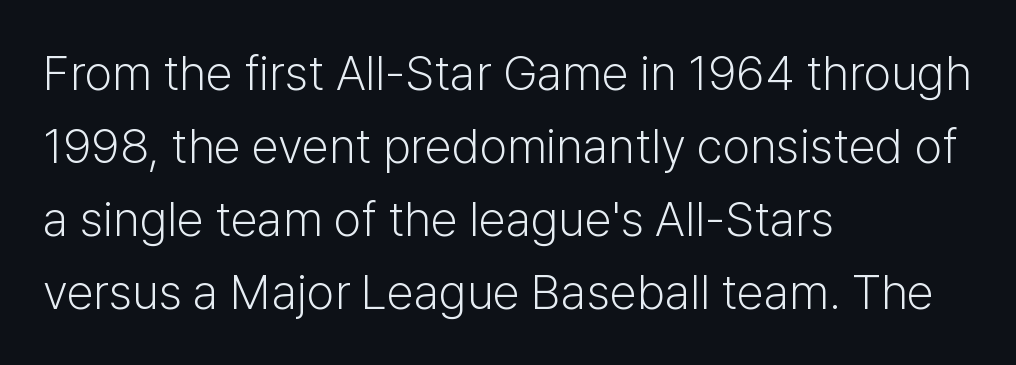
The image shows 49 px light sans-serif type, upright; set left-aligned, normal line spacing (1.49x), normal letter spacing, not underlined; low stroke contrast and a medium x-height.
